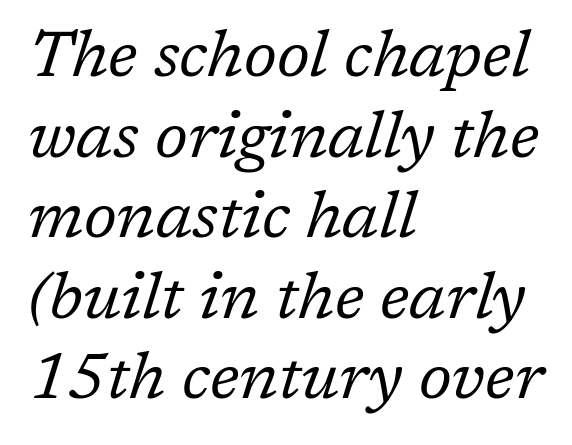
{"serif": "yes", "italic": "yes", "lean": "right", "slant_degrees": 17, "bold": "no", "weight": "regular", "width": "normal", "stroke_contrast": "low", "x_height": "medium", "monospaced": "no", "underline": "no", "align": "left", "line_spacing_ratio": 1.24, "letter_spacing": "normal", "letter_spacing_em": 0.0, "glyph_px": 65}
